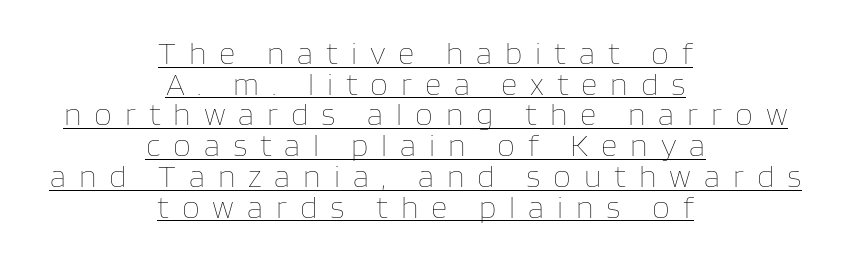
{"italic": "no", "bold": "no", "weight": "thin", "width": "normal", "stroke_contrast": "low", "x_height": "large", "monospaced": "no", "underline": "yes", "align": "center", "line_spacing": "tight", "line_spacing_ratio": 0.96, "letter_spacing": "wide", "letter_spacing_em": 0.4, "glyph_px": 32}
